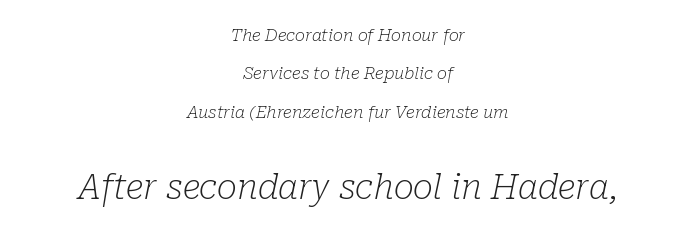
{"serif": "yes", "italic": "yes", "lean": "right", "slant_degrees": 10, "bold": "no", "weight": "light", "width": "normal", "stroke_contrast": "low", "x_height": "medium", "monospaced": "no", "underline": "no", "align": "center", "line_spacing": "loose", "line_spacing_ratio": 2.26, "letter_spacing": "normal", "letter_spacing_em": 0.0, "larger_block": "second", "size_ratio": 2.0, "glyph_px": 34}
